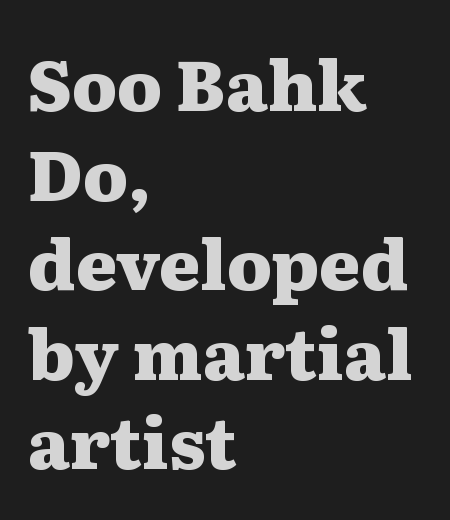
Think of a printed novel: that variable character pitch is what you see here. Serifs: yes, visible at the terminals of the letterforms. The rendering keeps characters at their native spacing. Weight check: bold — yes, fully.
